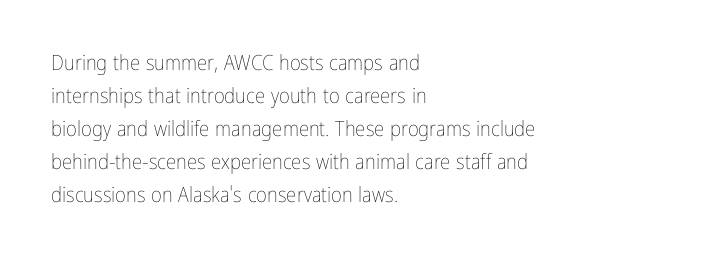
The image shows 21 px text type, upright; set left-aligned, normal line spacing (1.57x), normal letter spacing, not underlined.
